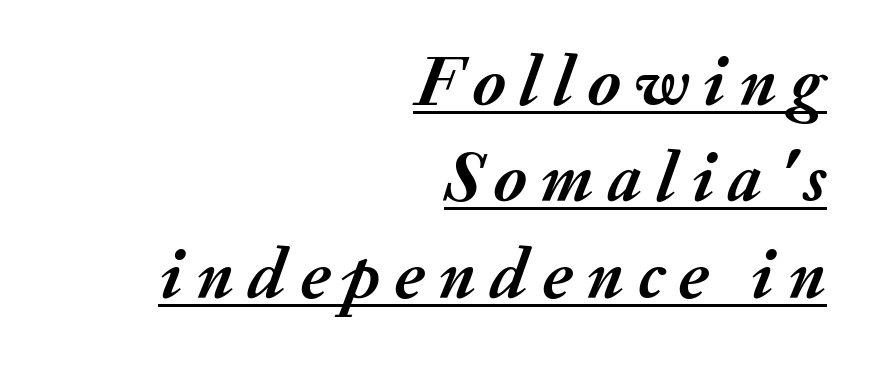
Leading matches the norm, producing a regular column. This sample has the flowing, uneven cadence of proportional lettering. Emphasis-style slanted type is in use. Every row of glyphs terminates at an identical x-position on the right. The typesetter has applied underlining to the passage shown. I'd describe the lettering as bold — thick and assertive.
